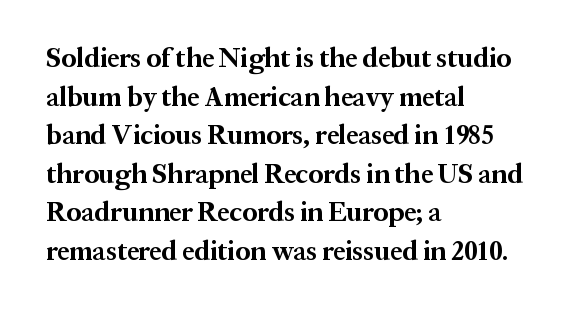
Q: Is the text bold? A: Yes.
Q: Is the text italic (slanted)? A: No, it is upright.
Q: Is the text underlined? A: No.
Q: How is the paragraph aligned? A: Left-aligned.
Q: Is the spacing between letters normal or unusually wide? A: Normal.
Q: Is the spacing between lines tight, normal or loose? A: Normal.
